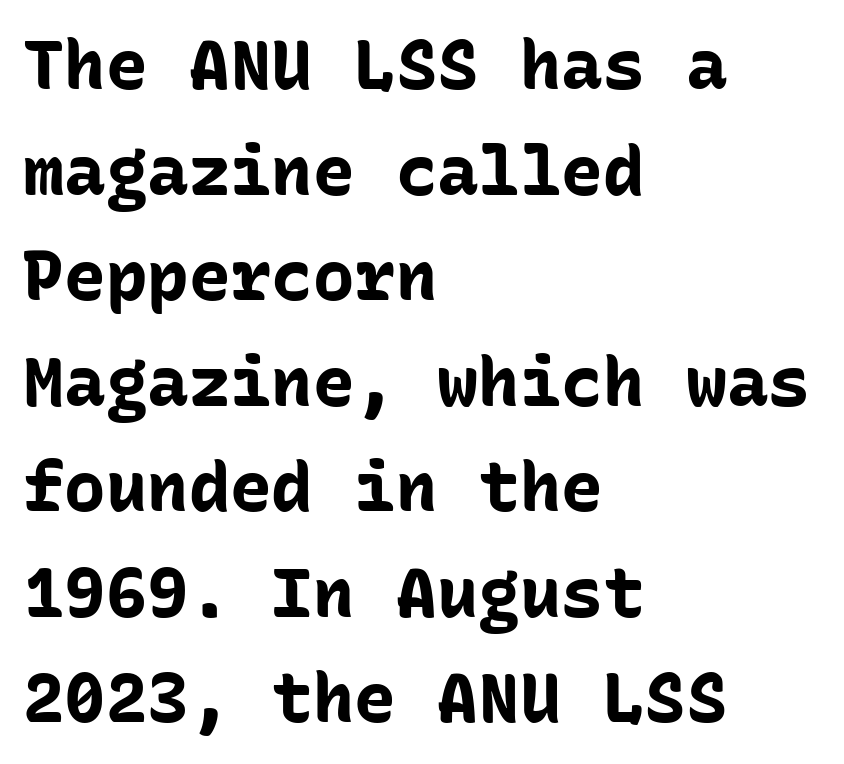
{"serif": "no", "italic": "no", "bold": "yes", "weight": "bold", "width": "normal", "stroke_contrast": "low", "x_height": "medium", "monospaced": "yes", "underline": "no", "align": "left", "line_spacing": "normal", "line_spacing_ratio": 1.53, "letter_spacing": "normal", "letter_spacing_em": 0.0, "glyph_px": 69}
